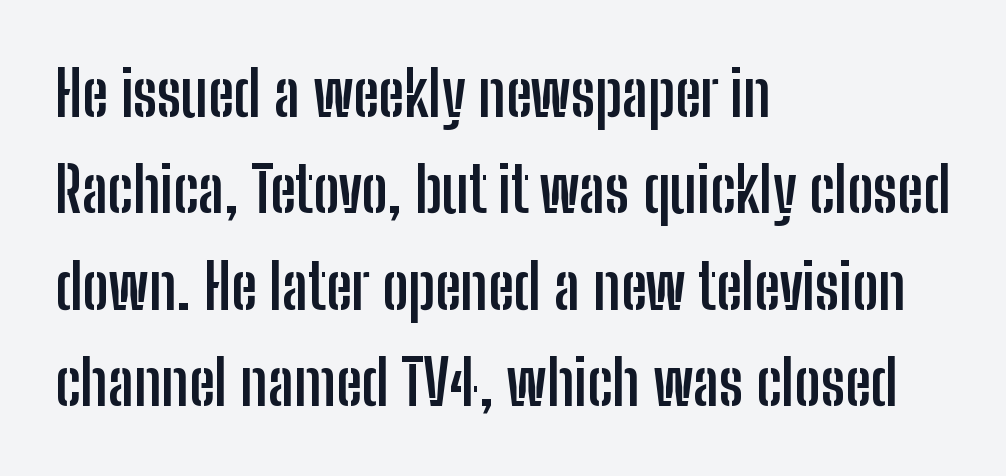
Q: Is the text bold? A: Yes.
Q: Is the text italic (slanted)? A: No, it is upright.
Q: Is the typeface a serif or a sans-serif typeface? A: Sans-serif.
Q: Is the text underlined? A: No.
Q: How is the paragraph aligned? A: Left-aligned.
Q: Is the spacing between letters normal or unusually wide? A: Normal.
Q: Is the spacing between lines tight, normal or loose? A: Normal.
Q: Width (condensed, normal, or wide)? A: Condensed.
Q: Stroke contrast? A: Low.
Q: x-height? A: Medium.
Q: Monospaced? A: No.
